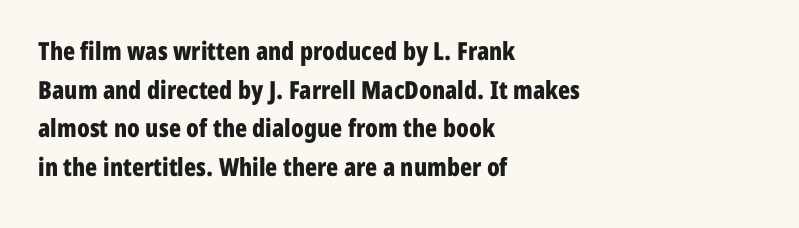
Q: Is the text bold? A: Yes.
Q: Is the text italic (slanted)? A: No, it is upright.
Q: Is the text underlined? A: No.
Q: How is the paragraph aligned? A: Left-aligned.
Q: Is the spacing between letters normal or unusually wide? A: Normal.
Q: Is the spacing between lines tight, normal or loose? A: Normal.
